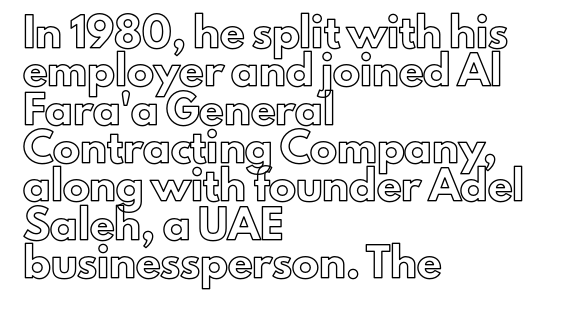
{"italic": "no", "underline": "no", "align": "left", "line_spacing": "normal", "line_spacing_ratio": 1.42, "letter_spacing": "normal", "letter_spacing_em": 0.0, "glyph_px": 27}
